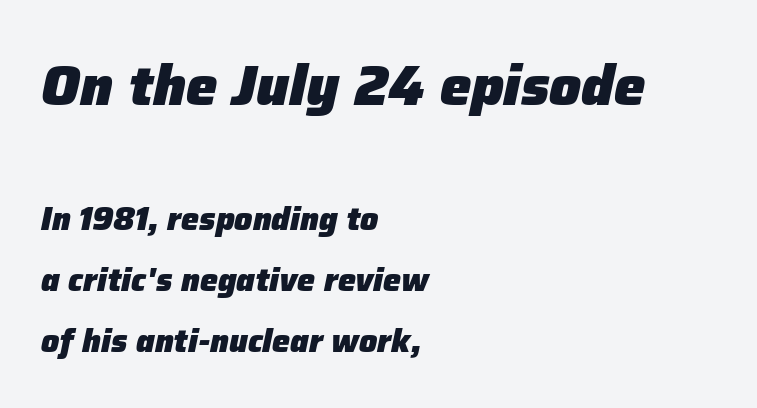
Q: Is the text bold? A: Yes.
Q: Is the text italic (slanted)? A: Yes, it leans right by about 12 degrees.
Q: Is the text underlined? A: No.
Q: How is the paragraph aligned? A: Left-aligned.
Q: Is the spacing between letters normal or unusually wide? A: Normal.
Q: Is the spacing between lines tight, normal or loose? A: Loose.
Q: Which block of text is set in a larger size, the first (top) or the second (bottom)? A: The first (top) one.
Q: Width (condensed, normal, or wide)? A: Normal.
Q: Stroke contrast? A: Low.
Q: x-height? A: Medium.
Q: Monospaced? A: No.
